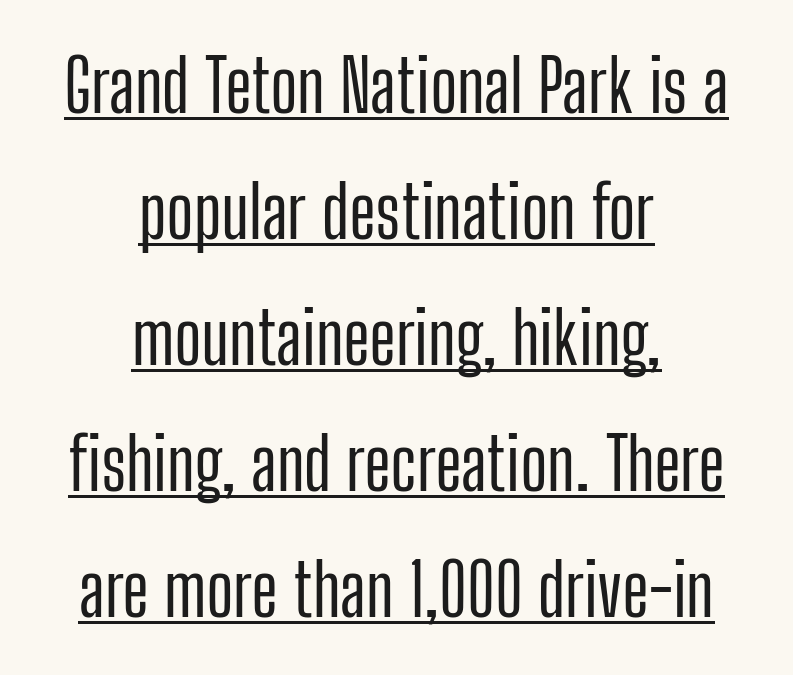
The image shows 72 px condensed sans-serif type, upright; set centered, line spacing 1.75x, normal letter spacing, underlined; low stroke contrast and a medium x-height.
